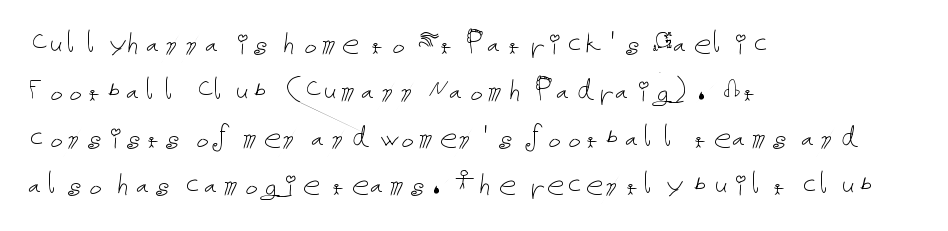
Q: Is the text bold? A: No.
Q: Is the text italic (slanted)? A: No, it is upright.
Q: Is the text underlined? A: No.
Q: How is the paragraph aligned? A: Left-aligned.
Q: Is the spacing between letters normal or unusually wide? A: Normal.
Q: Is the spacing between lines tight, normal or loose? A: Normal.
Q: Width (condensed, normal, or wide)? A: Normal.
Q: Stroke contrast? A: Low.
Q: x-height? A: Medium.
